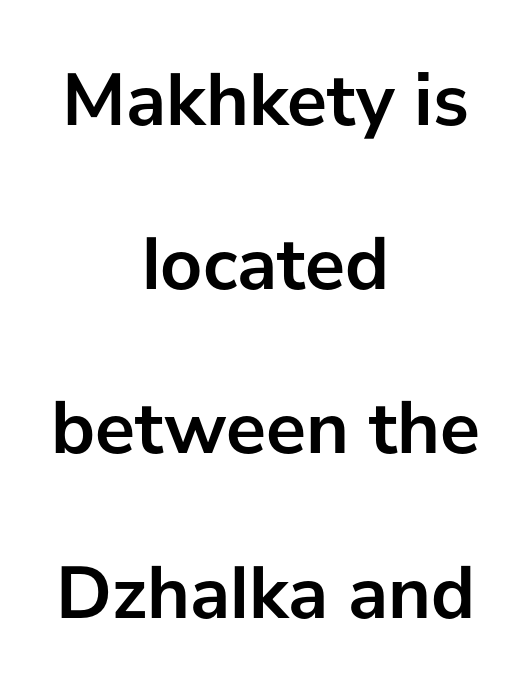
The image shows 75 px semibold sans-serif type, upright; set centered, loose line spacing (2.19x), normal letter spacing, not underlined; low stroke contrast and a medium x-height.
